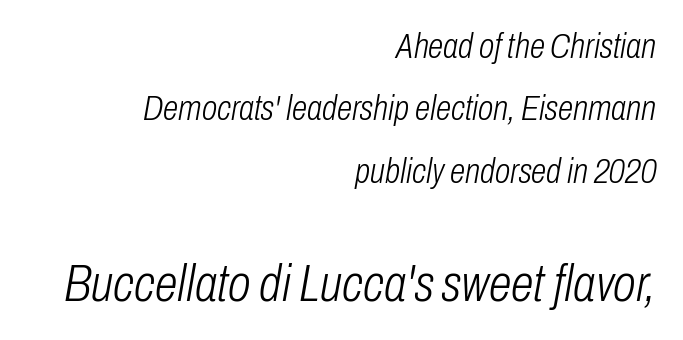
This is oblique type, the kind used for emphasis or titles. Rule under the text: the space is simply empty. Larger block? The one below; the one above is distinctly smaller. Glyph-to-glyph distance matches everyday printed text. The font is comparable to plain body text, perhaps lighter.
